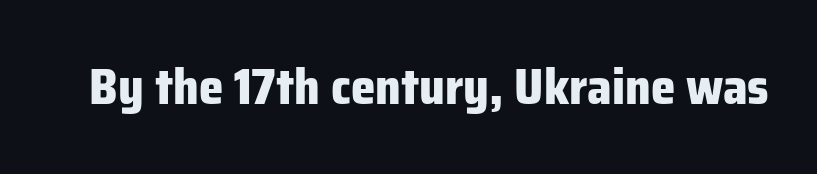
The image shows 49 px heavy sans-serif type, upright; set normal letter spacing, not underlined; low stroke contrast and a medium x-height.
